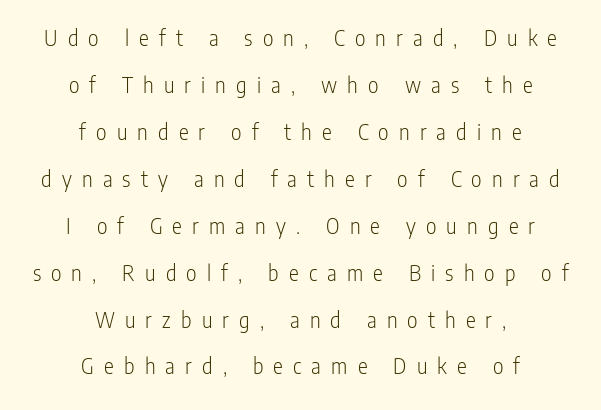
{"italic": "no", "bold": "no", "underline": "no", "align": "center", "line_spacing": "loose", "line_spacing_ratio": 2.04, "letter_spacing": "wide", "letter_spacing_em": 0.44, "glyph_px": 23}
